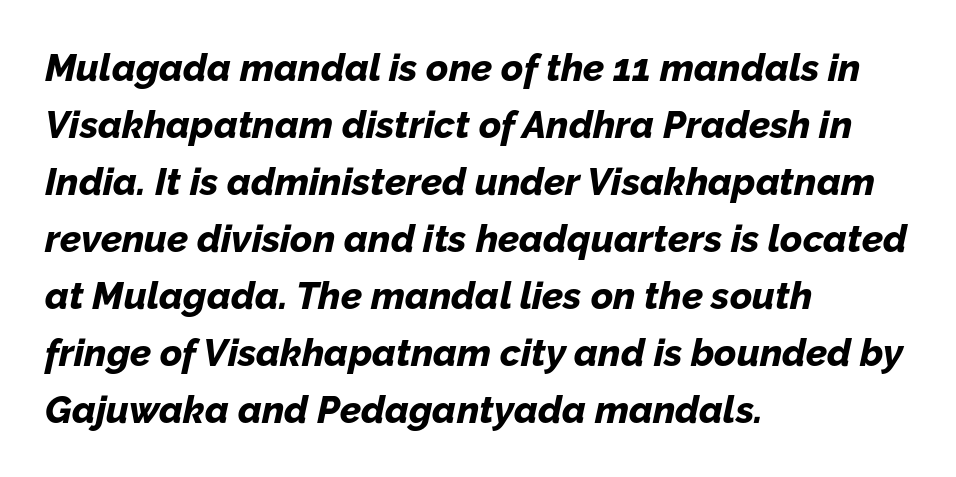
Q: Is the text bold? A: Yes.
Q: Is the text italic (slanted)? A: Yes, it leans right by about 12 degrees.
Q: Is the text underlined? A: No.
Q: How is the paragraph aligned? A: Left-aligned.
Q: Is the spacing between letters normal or unusually wide? A: Normal.
Q: Is the spacing between lines tight, normal or loose? A: Normal.
Q: Width (condensed, normal, or wide)? A: Normal.
Q: Stroke contrast? A: Low.
Q: x-height? A: Medium.
Q: Monospaced? A: No.
